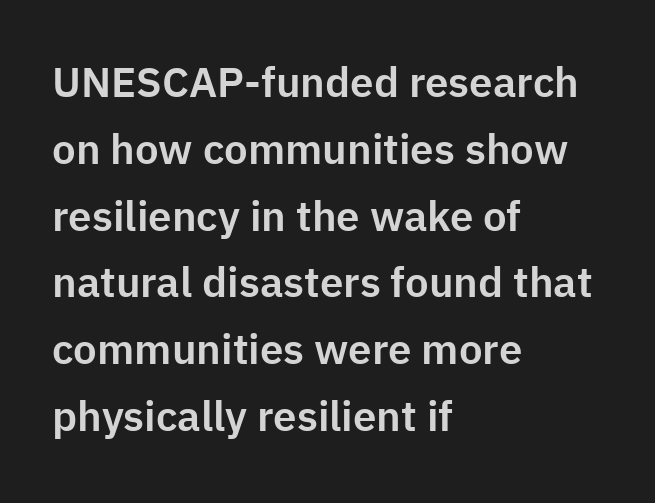
How would I describe the line gaps? Plain and ordinary. You can tell it's not italic because the verticals are truly vertical. The string is rendered with underlining switched off. The characters display no serif detailing; their extremities are plain. Short note: letters normally spaced. These lines are set flush left with a ragged right edge.
